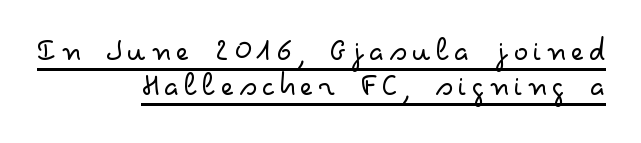
The image shows 35 px light, wide sans-serif type, upright; set right-aligned, tight line spacing (1.0x), underlined; low stroke contrast and a small x-height.
